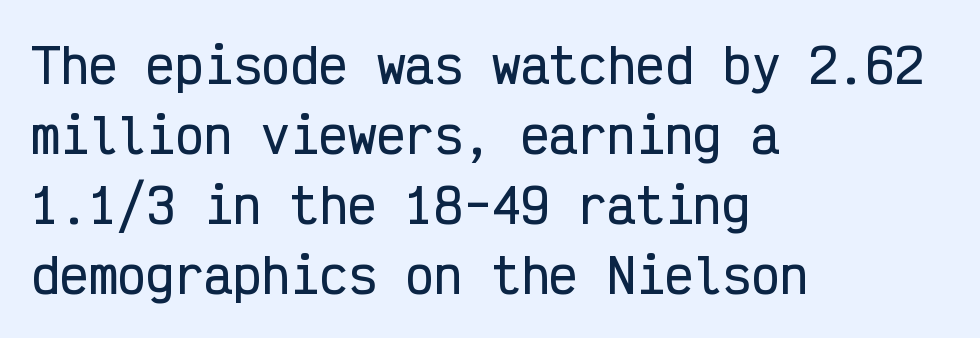
{"serif": "no", "italic": "no", "width": "condensed", "stroke_contrast": "low", "x_height": "medium", "monospaced": "yes", "underline": "no", "align": "left", "line_spacing": "normal", "line_spacing_ratio": 1.46, "letter_spacing": "normal", "letter_spacing_em": 0.0, "glyph_px": 48}
